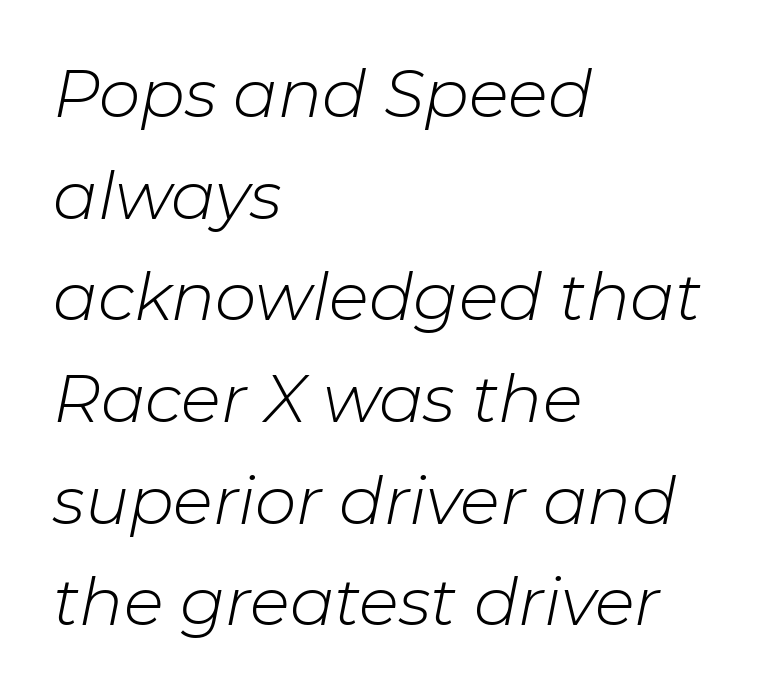
Q: Is the text bold? A: No.
Q: Is the text italic (slanted)? A: Yes, it leans right by about 11 degrees.
Q: Is the text underlined? A: No.
Q: How is the paragraph aligned? A: Left-aligned.
Q: Is the spacing between letters normal or unusually wide? A: Normal.
Q: Is the spacing between lines tight, normal or loose? A: Normal.
Q: Width (condensed, normal, or wide)? A: Normal.
Q: Stroke contrast? A: Low.
Q: x-height? A: Medium.
Q: Monospaced? A: No.
